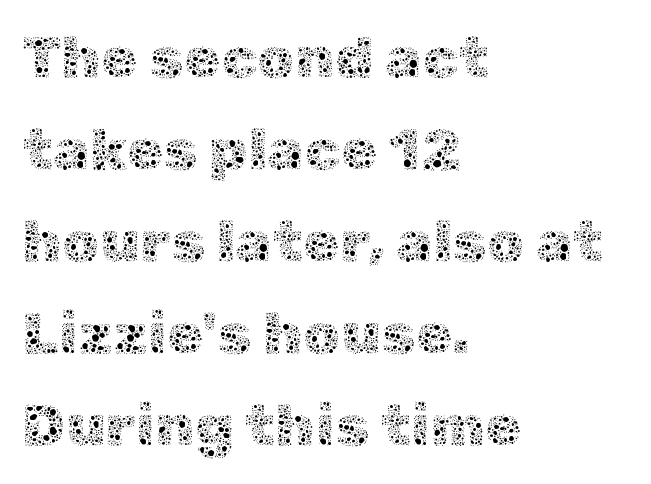
Q: Is the text bold? A: No.
Q: Is the text italic (slanted)? A: No, it is upright.
Q: Is the text underlined? A: No.
Q: How is the paragraph aligned? A: Left-aligned.
Q: Is the spacing between letters normal or unusually wide? A: Normal.
Q: Is the spacing between lines tight, normal or loose? A: Normal.
Q: Width (condensed, normal, or wide)? A: Normal.
Q: x-height? A: Medium.
Q: Monospaced? A: No.
